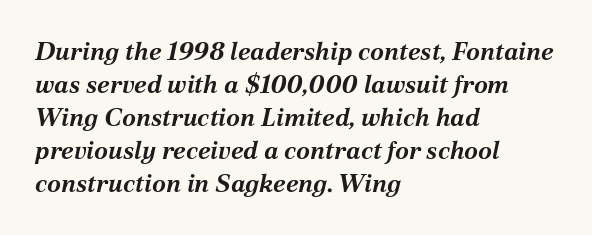
Q: Is the text bold? A: Yes.
Q: Is the text italic (slanted)? A: Yes, it leans right by about 12 degrees.
Q: Is the text underlined? A: No.
Q: How is the paragraph aligned? A: Left-aligned.
Q: Is the spacing between letters normal or unusually wide? A: Normal.
Q: Is the spacing between lines tight, normal or loose? A: Normal.
